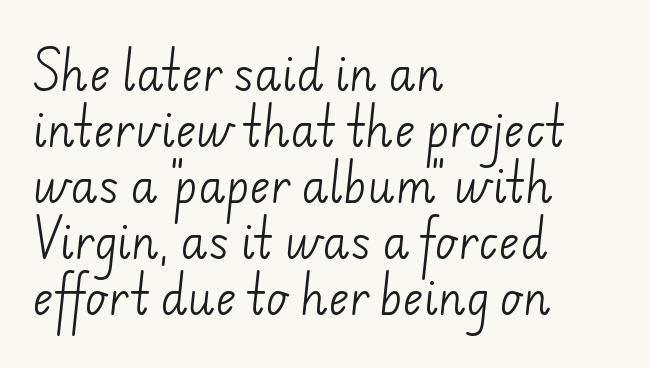
{"serif": "no", "bold": "no", "weight": "light", "width": "normal", "stroke_contrast": "low", "x_height": "small", "monospaced": "no", "underline": "no", "align": "left", "line_spacing": "normal", "line_spacing_ratio": 1.27, "letter_spacing": "normal", "letter_spacing_em": 0.0, "glyph_px": 44}
